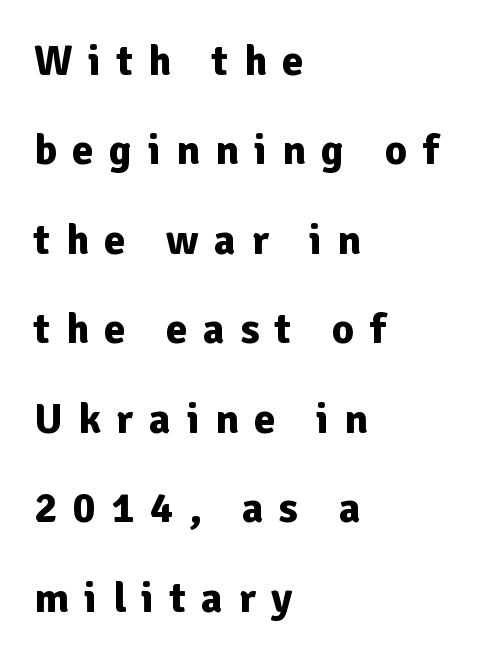
Q: Is the text bold? A: Yes.
Q: Is the text italic (slanted)? A: No, it is upright.
Q: Is the typeface a serif or a sans-serif typeface? A: Sans-serif.
Q: Is the text underlined? A: No.
Q: How is the paragraph aligned? A: Left-aligned.
Q: Is the spacing between letters normal or unusually wide? A: Unusually wide.
Q: Is the spacing between lines tight, normal or loose? A: Loose.
Q: Width (condensed, normal, or wide)? A: Normal.
Q: Stroke contrast? A: Low.
Q: x-height? A: Medium.
Q: Monospaced? A: No.
